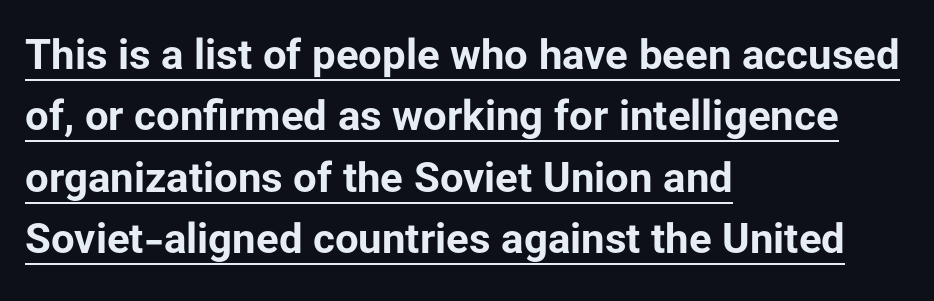
The image shows 42 px bold sans-serif type, upright; set left-aligned, normal line spacing (1.46x), normal letter spacing, underlined; low stroke contrast and a medium x-height.
